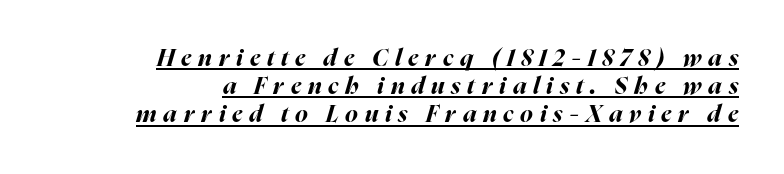
{"italic": "yes", "lean": "right", "slant_degrees": 16, "bold": "yes", "underline": "yes", "align": "right", "line_spacing_ratio": 1.17, "letter_spacing": "wide", "letter_spacing_em": 0.28, "glyph_px": 24}
